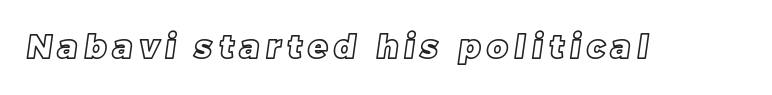
Underlining? Definitely not there. Students, note that the glyphs here are deliberately spaced far apart. Here the designer chose a conventional face with non-uniform glyph widths.
